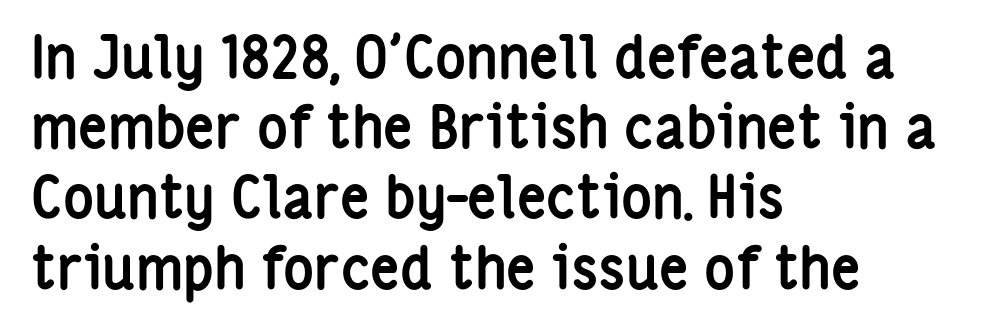
Q: Is the text bold? A: Yes.
Q: Is the text italic (slanted)? A: No, it is upright.
Q: Is the typeface a serif or a sans-serif typeface? A: Sans-serif.
Q: Is the text underlined? A: No.
Q: How is the paragraph aligned? A: Left-aligned.
Q: Is the spacing between letters normal or unusually wide? A: Normal.
Q: Width (condensed, normal, or wide)? A: Condensed.
Q: Stroke contrast? A: Low.
Q: x-height? A: Medium.
Q: Monospaced? A: No.
